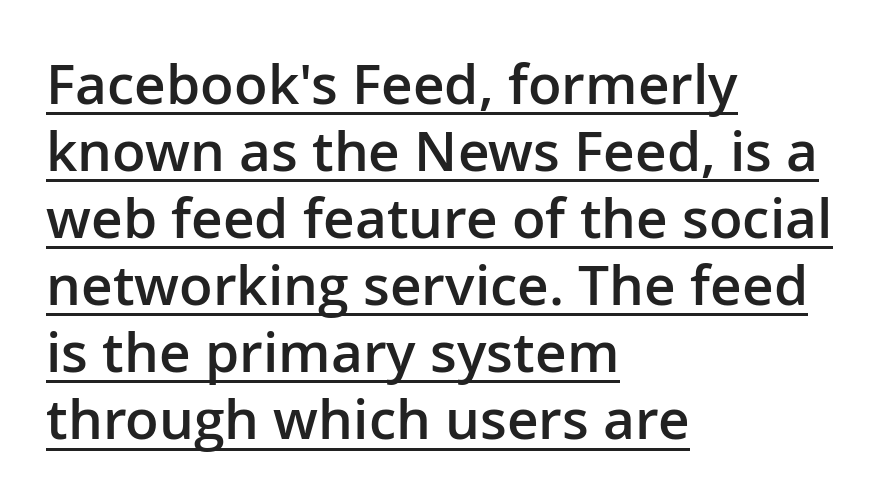
{"serif": "no", "italic": "no", "bold": "semi", "weight": "semibold", "width": "normal", "stroke_contrast": "low", "x_height": "medium", "monospaced": "no", "underline": "yes", "align": "left", "line_spacing_ratio": 1.22, "letter_spacing": "normal", "letter_spacing_em": 0.0, "glyph_px": 55}
